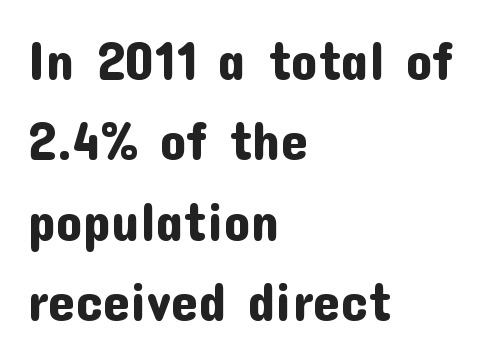
The image shows 54 px sans-serif type, upright; set left-aligned, normal line spacing (1.49x), normal letter spacing, not underlined; low stroke contrast and a medium x-height.
